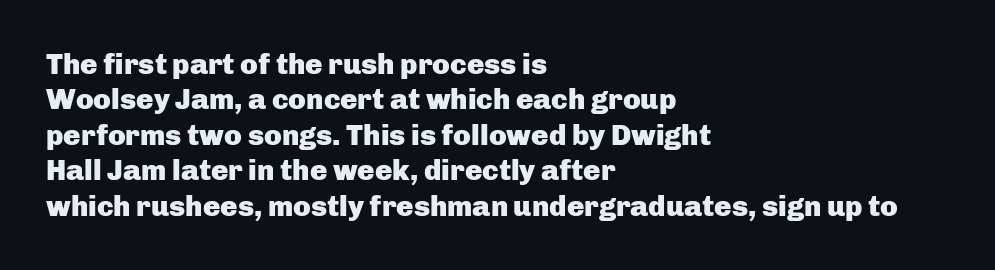
Typographically, this falls in the sans-serif category. Proportional: the letters do not fall into vertical columns. The space beneath each line is pristine and unruled. The rendering anchors every line to the left-hand side. The letters stand straight up with perfectly vertical stems.
